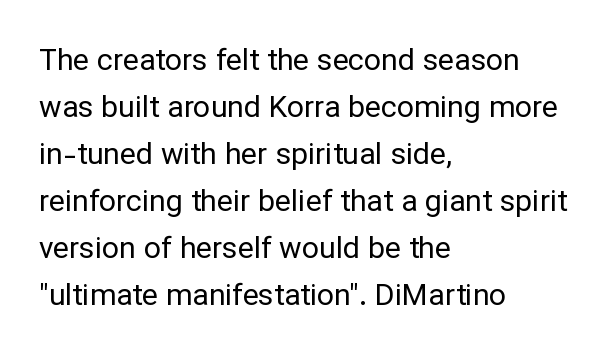
Spacing between characters is what you'd get straight out of the box. Underlining? Definitely not there. Line beginnings align vertically; line endings do not. Posture: straight, roman, zero tilt.
